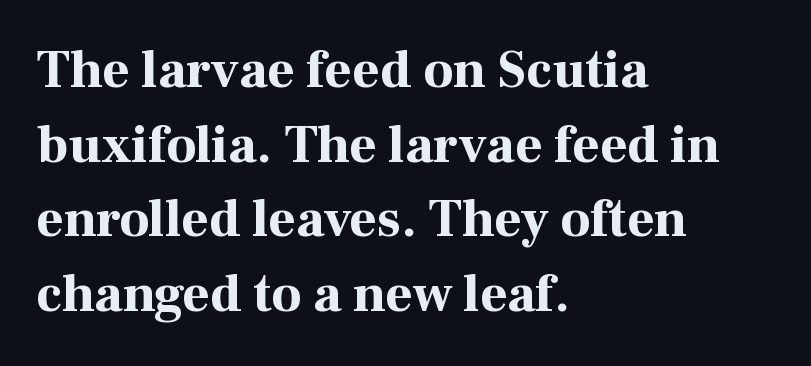
The font is running at its bold setting. The passage is arranged the way most books set body copy — flush left. Tall strokes in this sample are plumb rather than angled. A typesetter would label this face a serif. What's the leading like? Ordinary, nothing unusual.
